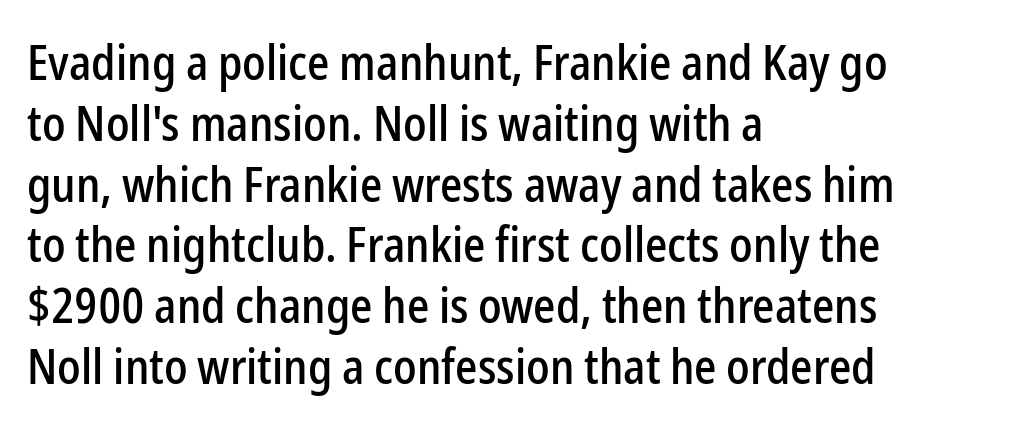
The image shows 49 px condensed sans-serif type, upright; set left-aligned, line spacing 1.24x, normal letter spacing, not underlined; low stroke contrast and a medium x-height.
